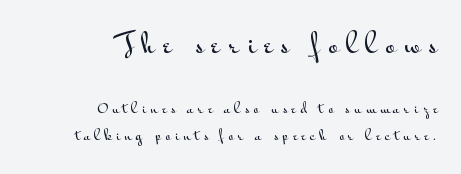
The image shows 27 px text type; set right-aligned, loose line spacing (1.92x), unusually wide letter spacing (+0.31 em), not underlined; the first (top) block is 1.93x larger.
